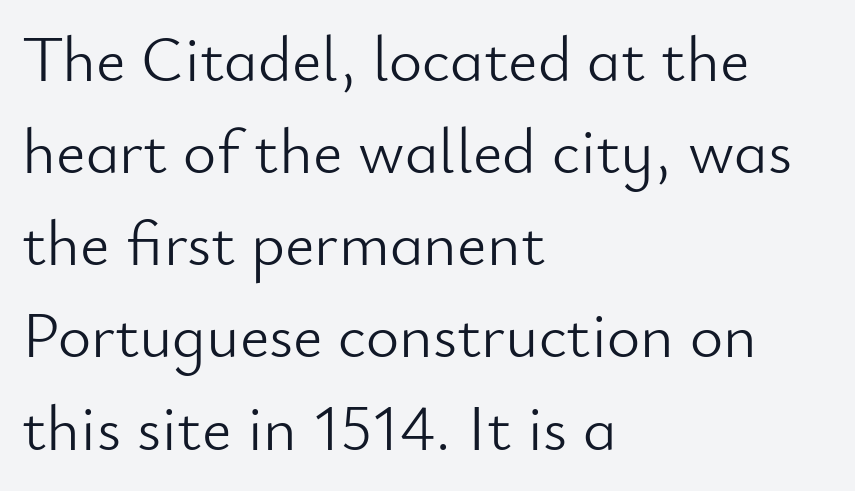
Nothing heavy about these letters — not bold at all. The lines sit at an ordinary, default distance from one another. The typesetter chose a ragged-right arrangement here. The area under the type is left untouched. To sum up the face: it is a sans, with no serifs.
